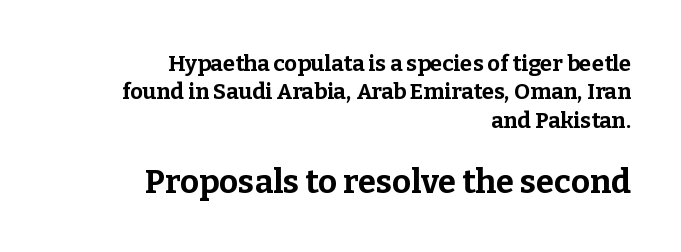
The paragraph shown leans on its right margin. You can tell it's not italic because the verticals are truly vertical. This layout puts the modest block above and the oversized block below. Type without underlining.
